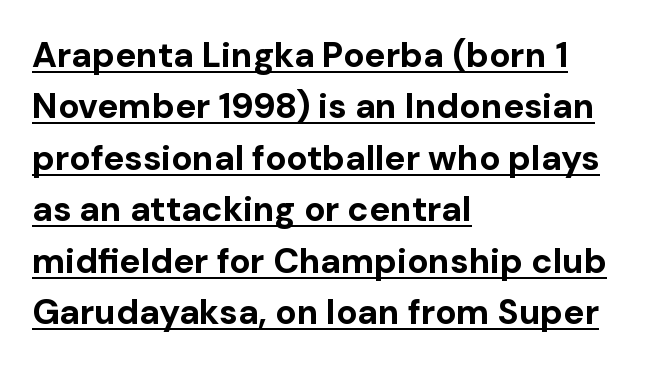
The image shows 35 px bold sans-serif type, upright; set left-aligned, normal line spacing (1.47x), normal letter spacing, underlined; low stroke contrast and a medium x-height.
